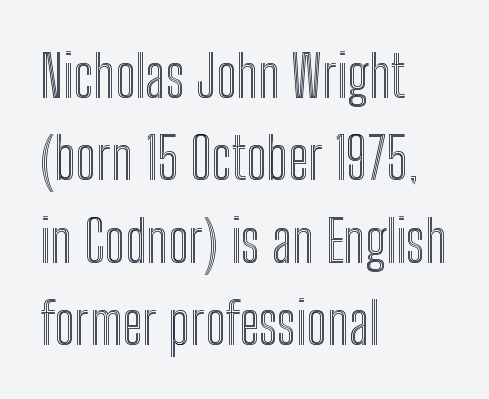
Q: Is the text italic (slanted)? A: No, it is upright.
Q: Is the text underlined? A: No.
Q: How is the paragraph aligned? A: Left-aligned.
Q: Is the spacing between letters normal or unusually wide? A: Normal.
Q: Is the spacing between lines tight, normal or loose? A: Normal.
Q: Width (condensed, normal, or wide)? A: Condensed.
Q: x-height? A: Medium.
Q: Monospaced? A: No.
